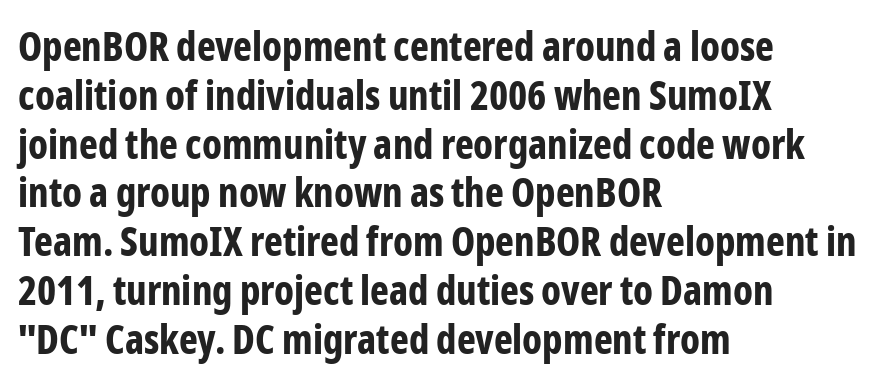
{"serif": "no", "italic": "no", "bold": "yes", "weight": "bold", "width": "condensed", "stroke_contrast": "low", "x_height": "medium", "monospaced": "no", "underline": "no", "align": "left", "line_spacing_ratio": 1.22, "letter_spacing": "normal", "letter_spacing_em": 0.0, "glyph_px": 40}
